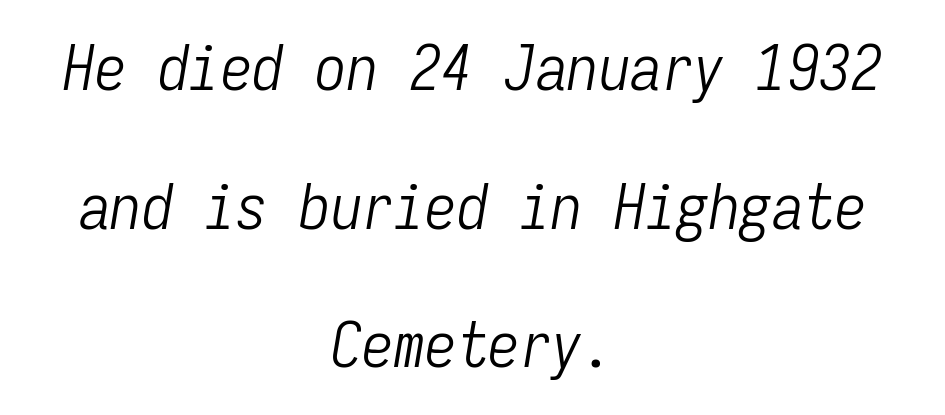
A typesetter would call this monospace, since all characters share one set width. Every character sits at an angle, as italics do. Does the copy run flush right? No — it is centered line by line. The gaps between neighbouring characters are ordinary and unremarkable.
